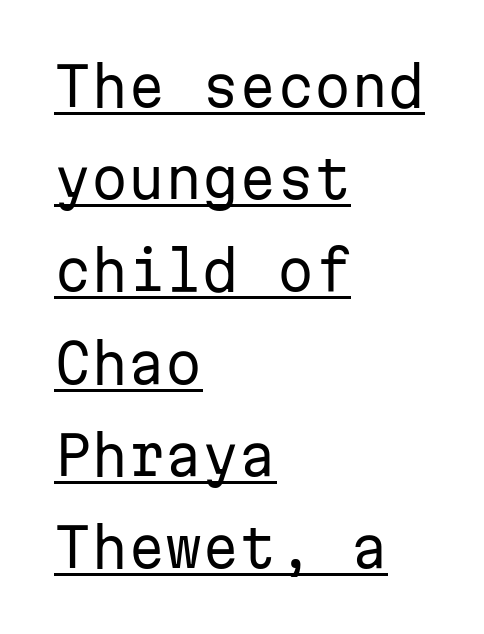
{"serif": "no", "italic": "no", "bold": "no", "weight": "regular", "width": "normal", "stroke_contrast": "low", "x_height": "medium", "monospaced": "yes", "underline": "yes", "align": "left", "line_spacing_ratio": 1.74, "letter_spacing": "normal", "letter_spacing_em": 0.0, "glyph_px": 53}
